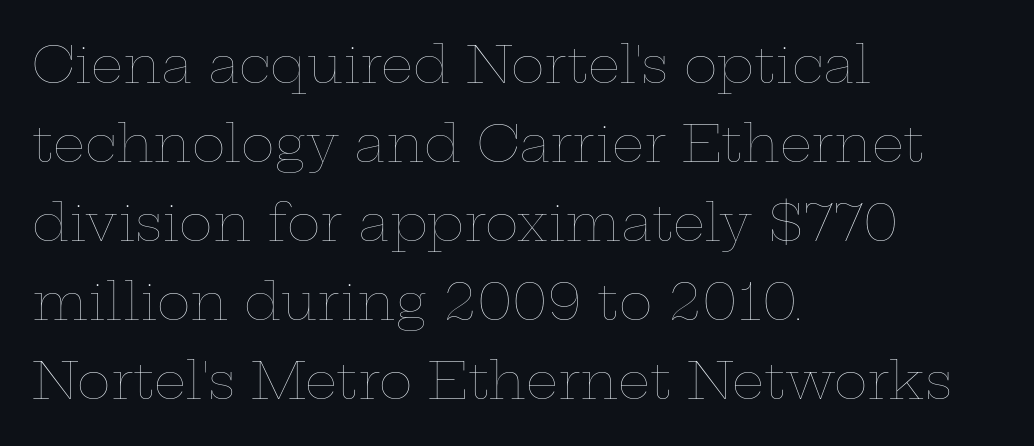
The image shows 51 px thin, wide type, upright; set left-aligned, normal line spacing (1.55x), normal letter spacing, not underlined; low stroke contrast and a medium x-height.
